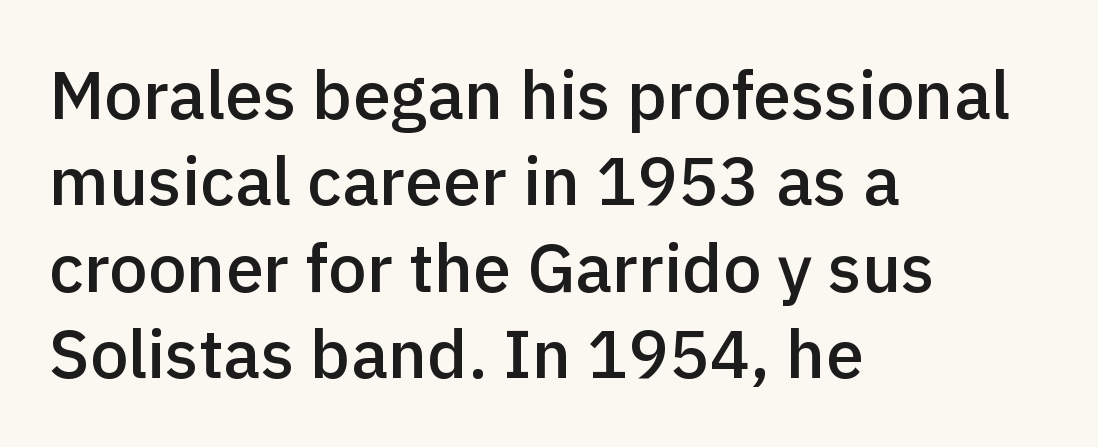
{"serif": "no", "italic": "no", "bold": "semi", "weight": "semibold", "width": "normal", "x_height": "medium", "monospaced": "no", "underline": "no", "align": "left", "line_spacing": "normal", "line_spacing_ratio": 1.27, "letter_spacing": "normal", "letter_spacing_em": 0.0, "glyph_px": 68}
